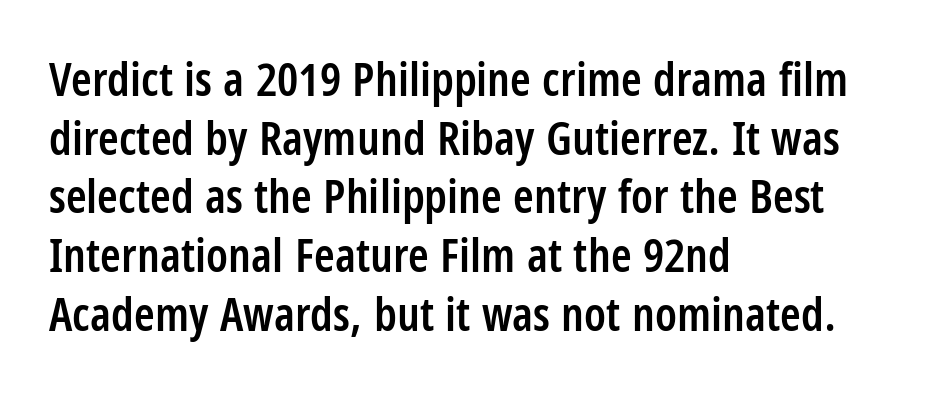
The ragged edge is on the right, which tells us the setting is flush left. Stroke terminals: plain, sans-serif. Every letter is mildly thick-stroked: semibold rather than bold. The foot of each line stays bare and open. The passage shown is typed in a proportional face where columns would drift.
